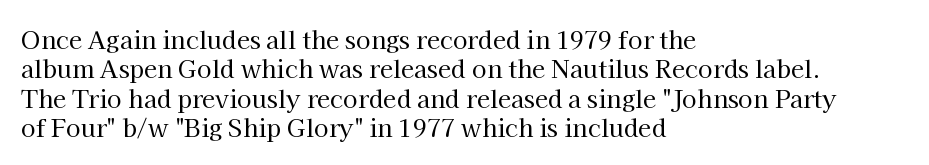
Q: Is the text bold? A: No.
Q: Is the text italic (slanted)? A: No, it is upright.
Q: Is the text underlined? A: No.
Q: How is the paragraph aligned? A: Left-aligned.
Q: Is the spacing between letters normal or unusually wide? A: Normal.
